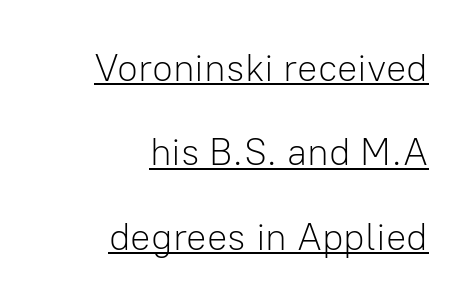
Visually the block forms a straight wall on the right and a jagged coastline on the left. Glyph-to-glyph distance matches everyday printed text. The glyphs in this specimen are sans serif. Vertical strokes here are truly vertical. You could not count columns in this text — the font is proportionally spaced. This sample carries an underscore along the baseline area.
